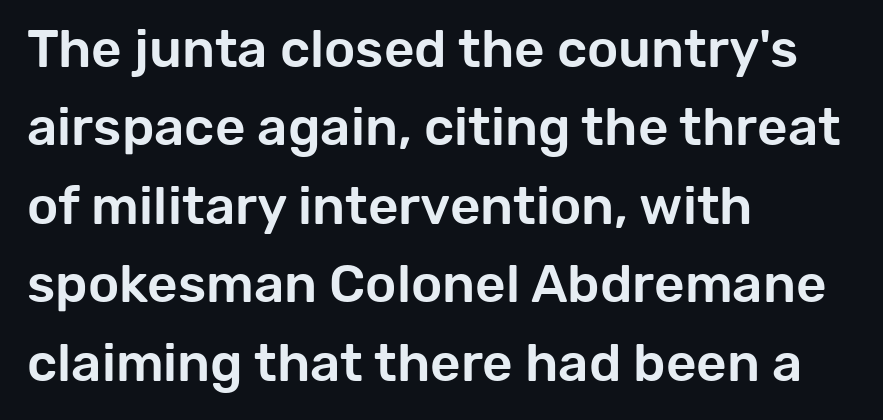
{"serif": "no", "italic": "no", "width": "normal", "stroke_contrast": "low", "x_height": "medium", "monospaced": "no", "underline": "no", "align": "left", "line_spacing": "normal", "line_spacing_ratio": 1.48, "letter_spacing": "normal", "letter_spacing_em": 0.0, "glyph_px": 53}
